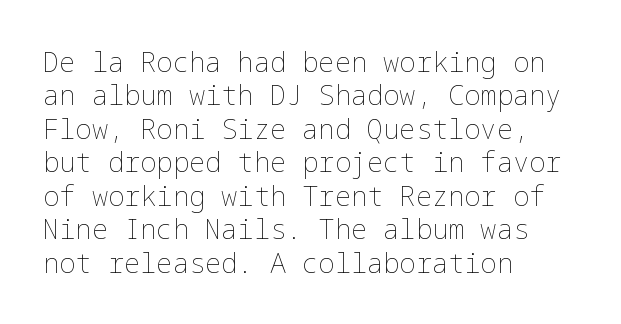
The image shows 27 px text type, upright; set left-aligned, line spacing 1.24x, normal letter spacing, not underlined.
